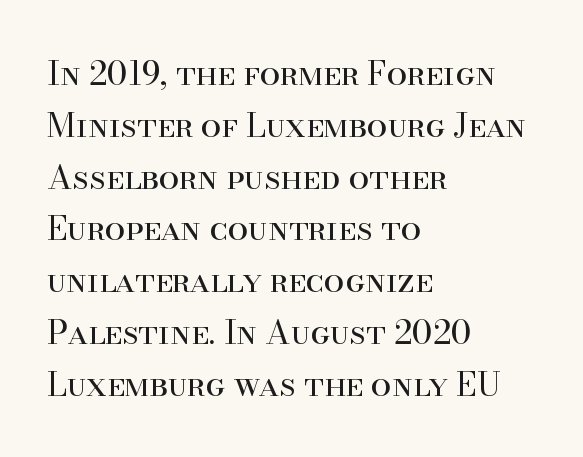
The image shows 33 px regular-weight serif type, upright; set left-aligned, normal line spacing (1.57x), normal letter spacing, not underlined; high stroke contrast and a small x-height.
